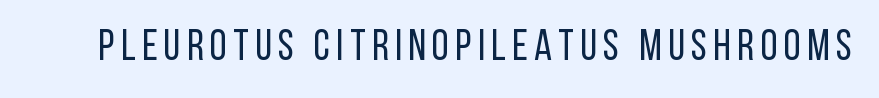
The font family rendered here belongs to the sans-serif group. Only glyphs here, with clear space below each row. Weight: regular or lighter. These lines are rendered in a variable-pitch font.
